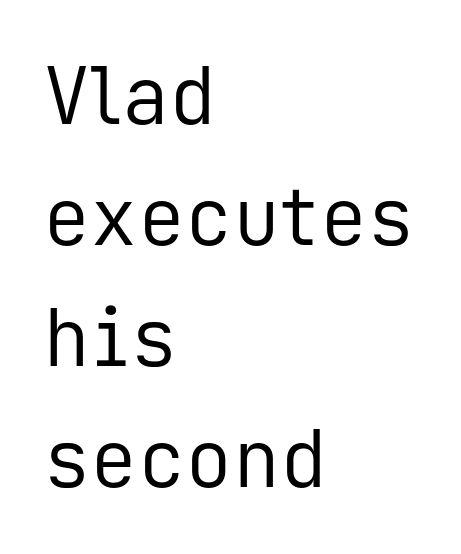
The image shows 79 px regular-weight sans-serif type, upright, monospaced; set left-aligned, normal line spacing (1.53x), normal letter spacing, not underlined; low stroke contrast and a medium x-height.
